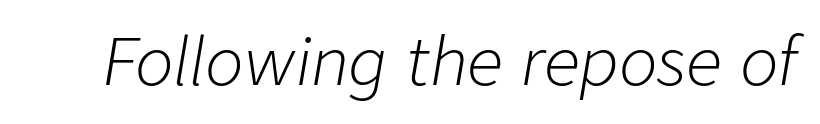
The image shows 64 px light type, italic (leaning right); set normal letter spacing, not underlined; low stroke contrast and a medium x-height.
